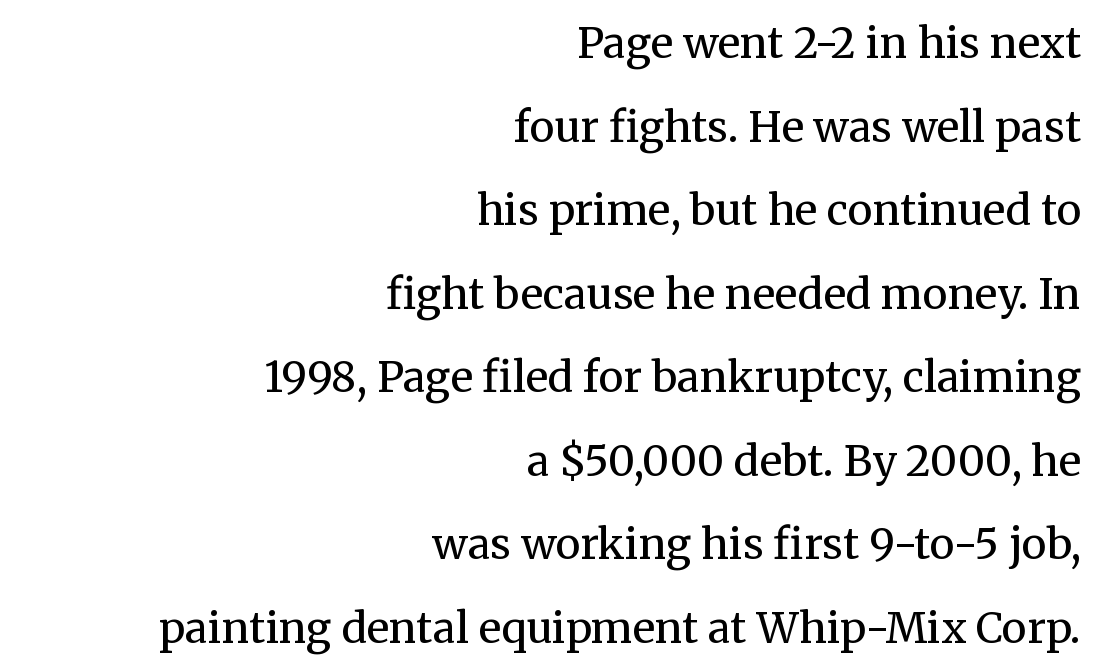
The image shows 42 px regular-weight serif type, upright; set right-aligned, loose line spacing (1.99x), normal letter spacing, not underlined; medium stroke contrast and a medium x-height.
